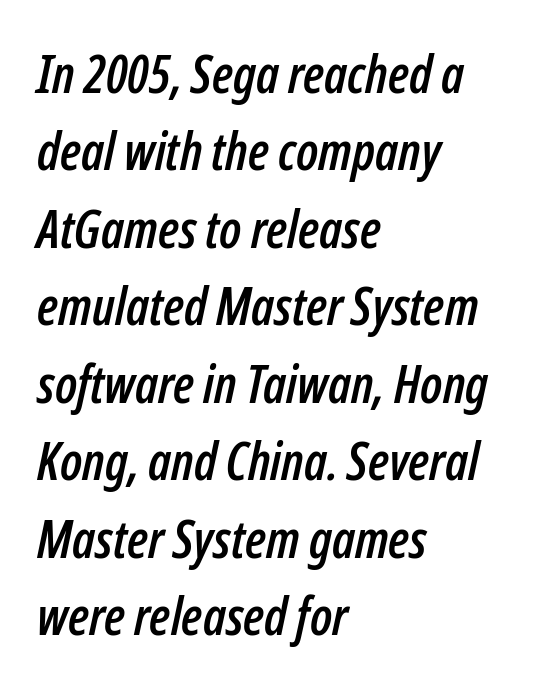
{"italic": "yes", "lean": "right", "slant_degrees": 12, "width": "condensed", "stroke_contrast": "low", "x_height": "medium", "monospaced": "no", "underline": "no", "align": "left", "line_spacing": "normal", "line_spacing_ratio": 1.49, "letter_spacing": "normal", "letter_spacing_em": 0.0, "glyph_px": 52}
